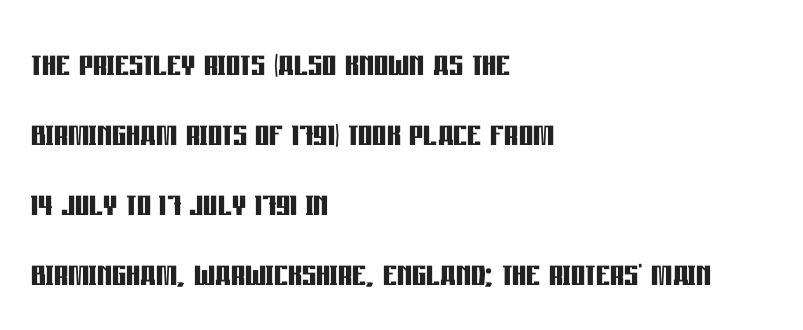
The image shows 44 px semibold, condensed sans-serif type, upright; set left-aligned, normal line spacing (1.59x), normal letter spacing, not underlined; low stroke contrast and a large x-height.
